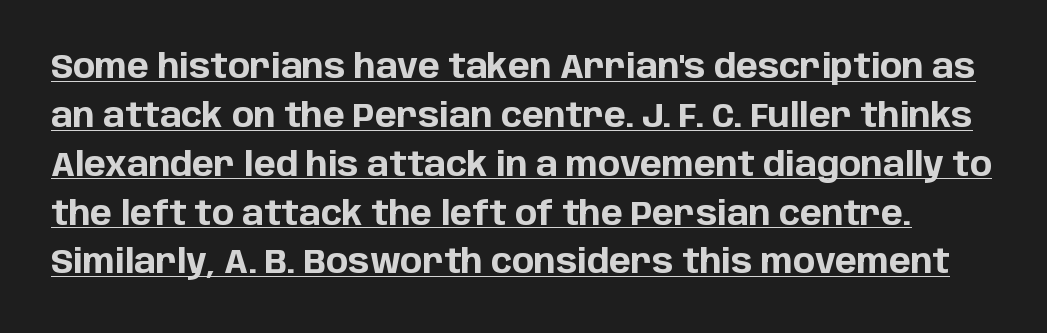
Q: Is the text bold? A: Yes.
Q: Is the text italic (slanted)? A: No, it is upright.
Q: Is the typeface a serif or a sans-serif typeface? A: Sans-serif.
Q: Is the text underlined? A: Yes.
Q: Is the spacing between letters normal or unusually wide? A: Normal.
Q: Is the spacing between lines tight, normal or loose? A: Normal.
Q: Width (condensed, normal, or wide)? A: Normal.
Q: Stroke contrast? A: Low.
Q: x-height? A: Large.
Q: Monospaced? A: No.
